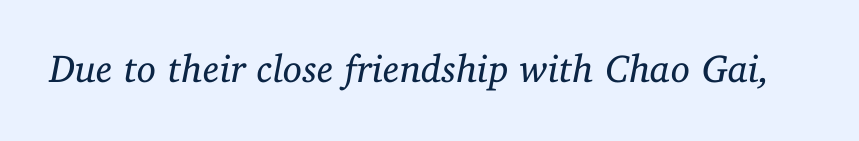
A typesetter would call this proportional, since set widths differ per character. Short note: letters normally spaced. Stroke terminals: seriffed. Ink coverage per letter is moderate at most. The zone under the glyphs is completely vacant.
